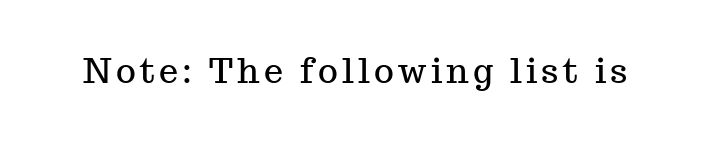
Q: Is the text italic (slanted)? A: No, it is upright.
Q: Is the typeface a serif or a sans-serif typeface? A: Serif.
Q: Is the text underlined? A: No.
Q: Width (condensed, normal, or wide)? A: Normal.
Q: Stroke contrast? A: Medium.
Q: x-height? A: Medium.
Q: Monospaced? A: No.
